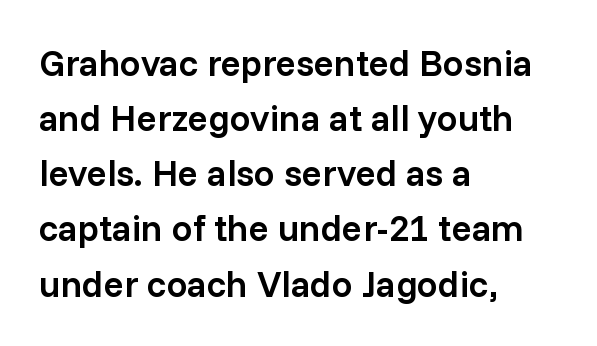
Q: Is the text bold? A: Semi-bold.
Q: Is the text italic (slanted)? A: No, it is upright.
Q: Is the typeface a serif or a sans-serif typeface? A: Sans-serif.
Q: Is the text underlined? A: No.
Q: How is the paragraph aligned? A: Left-aligned.
Q: Is the spacing between letters normal or unusually wide? A: Normal.
Q: Is the spacing between lines tight, normal or loose? A: Normal.
Q: Width (condensed, normal, or wide)? A: Normal.
Q: Stroke contrast? A: Low.
Q: x-height? A: Medium.
Q: Monospaced? A: No.
